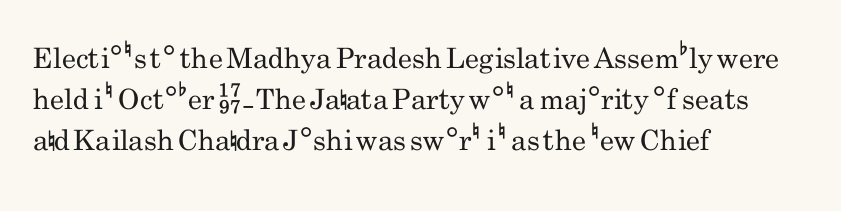
The letters advance in unequal steps, a hallmark of proportional type. Does the leading feel generous? No, just average. Is the block centered? No — it sits flush against the left margin. Has an underline been added? It has not. No chunkiness to these letters — they're not bold. Unlike a traditional serif, this face leaves its strokes unadorned.
